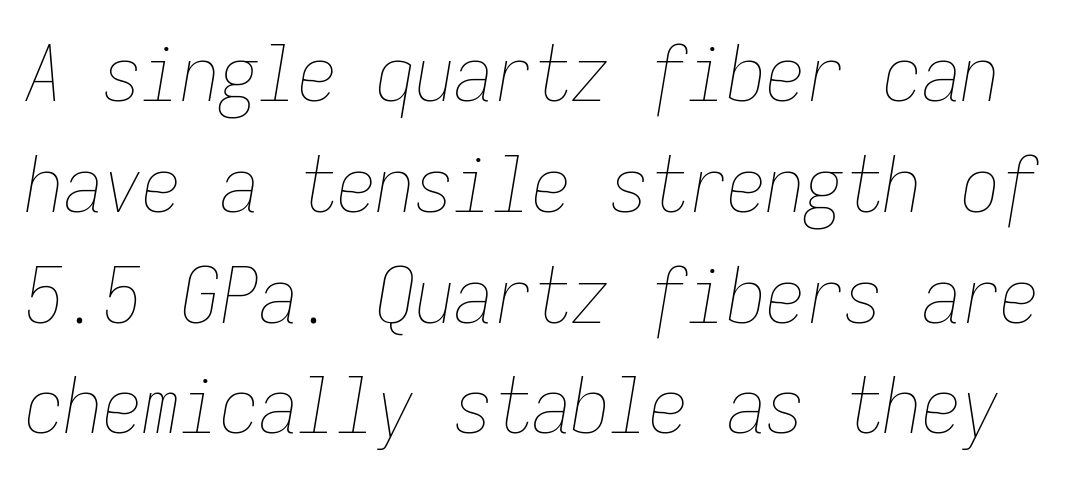
The image shows 78 px thin, condensed type, italic (leaning right), monospaced; set normal line spacing (1.42x), normal letter spacing, not underlined; low stroke contrast and a medium x-height.
